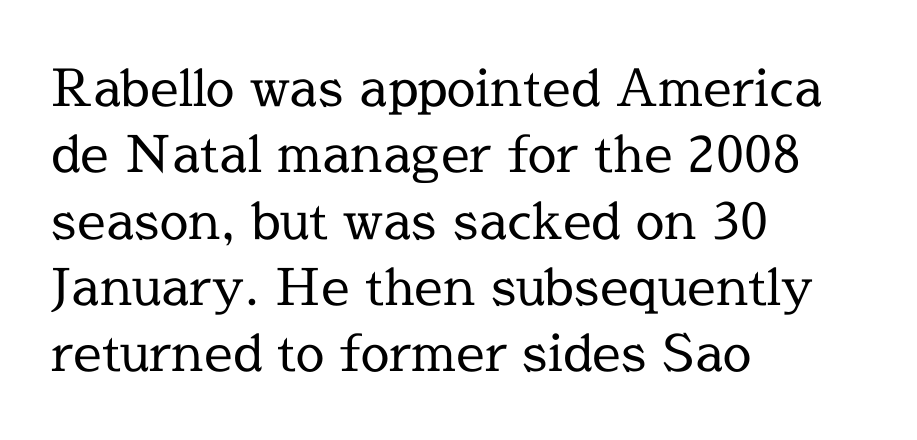
Q: Is the text bold? A: No.
Q: Is the text italic (slanted)? A: No, it is upright.
Q: Is the typeface a serif or a sans-serif typeface? A: Serif.
Q: Is the text underlined? A: No.
Q: How is the paragraph aligned? A: Left-aligned.
Q: Is the spacing between letters normal or unusually wide? A: Normal.
Q: Is the spacing between lines tight, normal or loose? A: Normal.
Q: Width (condensed, normal, or wide)? A: Normal.
Q: x-height? A: Medium.
Q: Monospaced? A: No.
